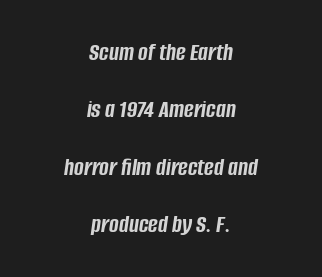
Q: Is the text bold? A: Yes.
Q: Is the text italic (slanted)? A: Yes, it leans right by about 8 degrees.
Q: Is the text underlined? A: No.
Q: How is the paragraph aligned? A: Centered.
Q: Is the spacing between letters normal or unusually wide? A: Normal.
Q: Is the spacing between lines tight, normal or loose? A: Loose.
